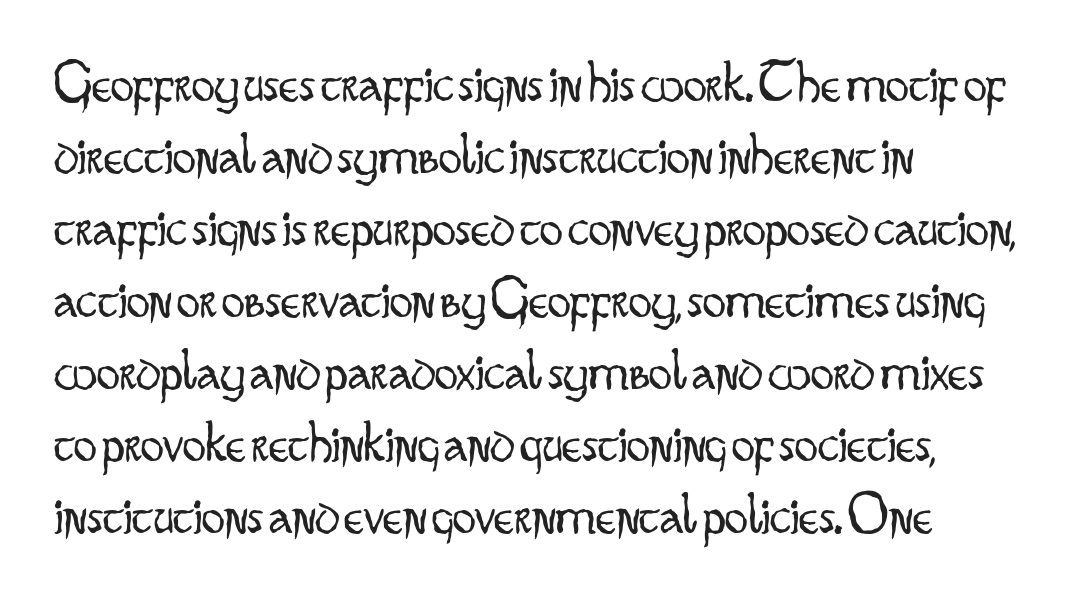
Q: Is the text bold? A: No.
Q: Is the text italic (slanted)? A: No, it is upright.
Q: Is the typeface a serif or a sans-serif typeface? A: Sans-serif.
Q: Is the text underlined? A: No.
Q: How is the paragraph aligned? A: Left-aligned.
Q: Is the spacing between letters normal or unusually wide? A: Normal.
Q: Width (condensed, normal, or wide)? A: Condensed.
Q: Stroke contrast? A: Low.
Q: x-height? A: Small.
Q: Monospaced? A: No.
